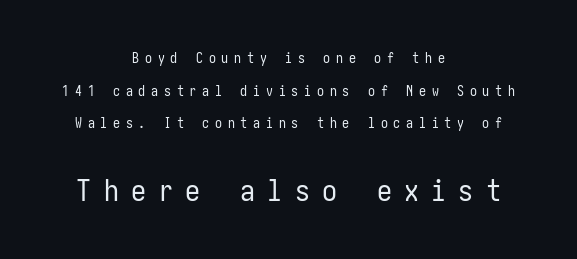
{"serif": "no", "italic": "no", "bold": "no", "weight": "regular", "width": "condensed", "stroke_contrast": "low", "x_height": "medium", "underline": "no", "align": "center", "line_spacing": "loose", "line_spacing_ratio": 2.33, "letter_spacing": "wide", "letter_spacing_em": 0.41, "larger_block": "second", "size_ratio": 2.14, "glyph_px": 30}
